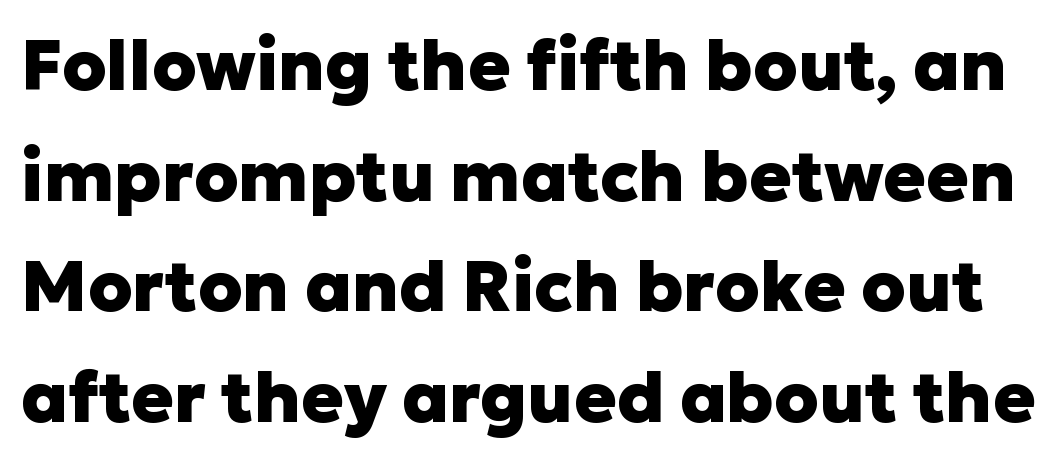
Here the designer chose a conventional face with non-uniform glyph widths. Set as a true bold cut, around the 700 mark. Bare-footed words on every line. The passage shown is typeset with a sans-serif family. These lines were composed using upright roman letters. The tracking reads as untouched default to a designer's eye.
